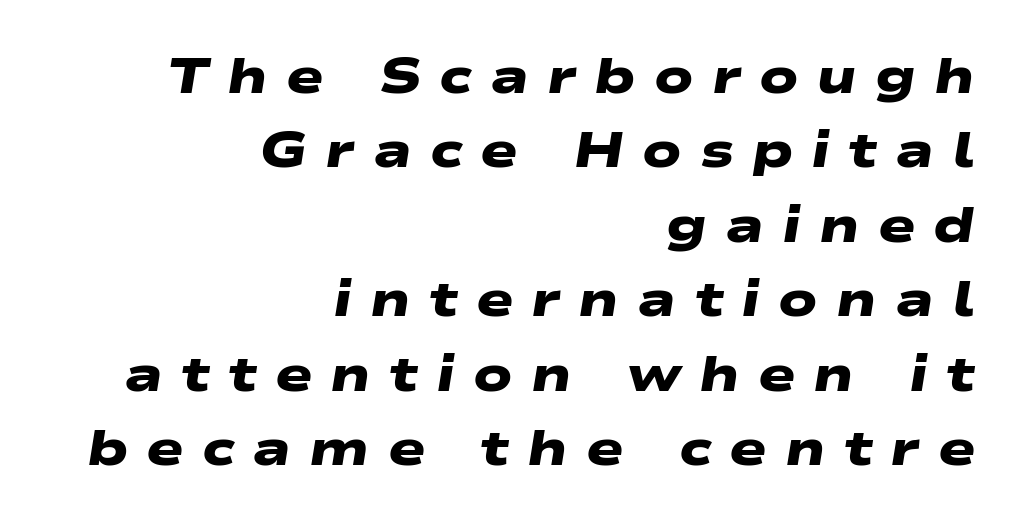
Q: Is the text bold? A: Yes.
Q: Is the typeface a serif or a sans-serif typeface? A: Sans-serif.
Q: Is the text underlined? A: No.
Q: How is the paragraph aligned? A: Right-aligned.
Q: Is the spacing between letters normal or unusually wide? A: Unusually wide.
Q: Is the spacing between lines tight, normal or loose? A: Normal.
Q: Width (condensed, normal, or wide)? A: Wide.
Q: Stroke contrast? A: Low.
Q: x-height? A: Medium.
Q: Monospaced? A: No.
